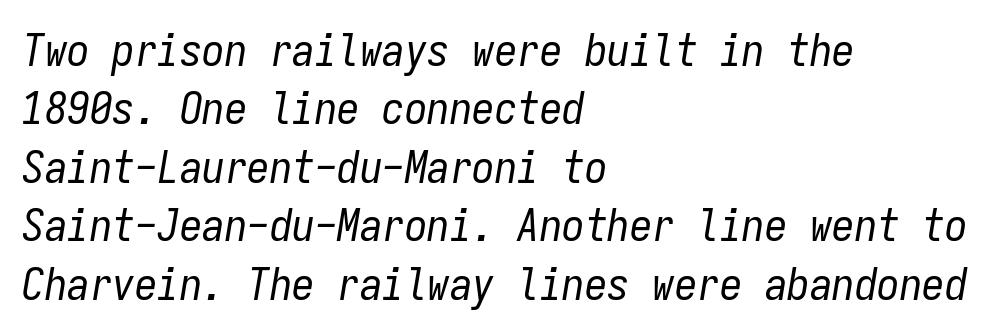
{"italic": "yes", "lean": "right", "slant_degrees": 9, "bold": "no", "weight": "regular", "width": "condensed", "stroke_contrast": "low", "x_height": "medium", "monospaced": "yes", "underline": "no", "align": "left", "line_spacing": "normal", "line_spacing_ratio": 1.3, "letter_spacing": "normal", "letter_spacing_em": 0.0, "glyph_px": 45}
